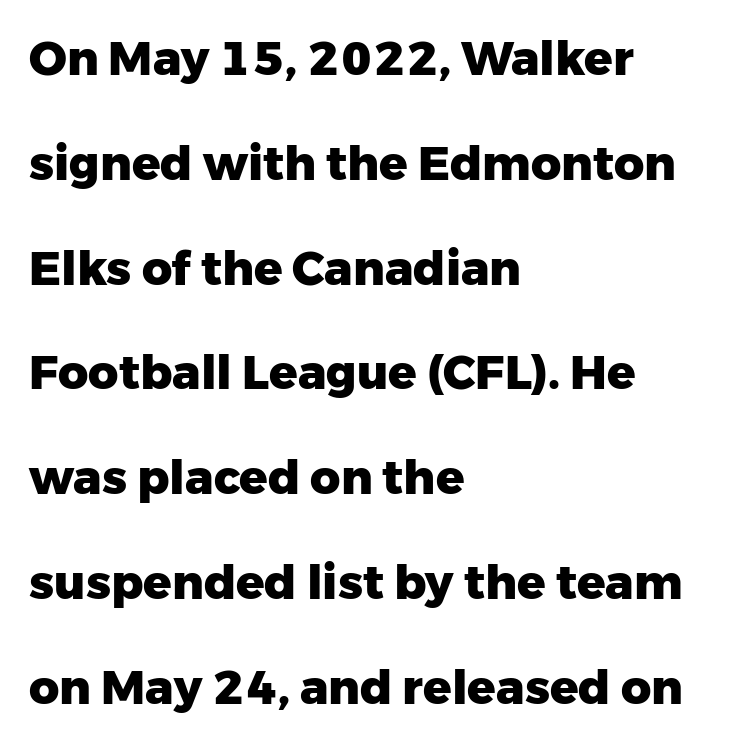
{"serif": "no", "italic": "no", "bold": "yes", "weight": "heavy", "width": "normal", "stroke_contrast": "low", "x_height": "medium", "monospaced": "no", "underline": "no", "align": "left", "line_spacing": "loose", "line_spacing_ratio": 2.23, "letter_spacing": "normal", "letter_spacing_em": 0.0, "glyph_px": 47}
